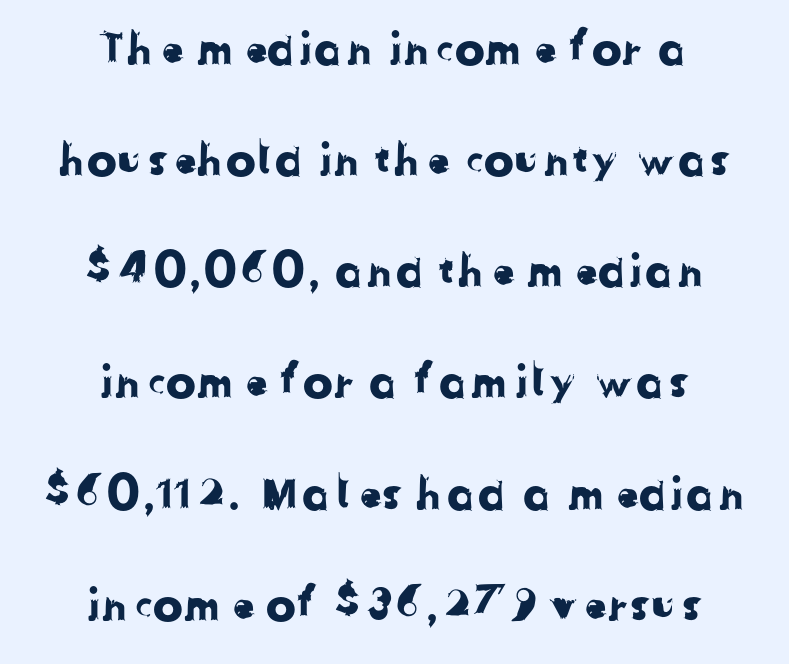
The image shows 45 px sans-serif type; set centered, loose line spacing (2.47x), normal letter spacing, not underlined; low stroke contrast and a medium x-height.
